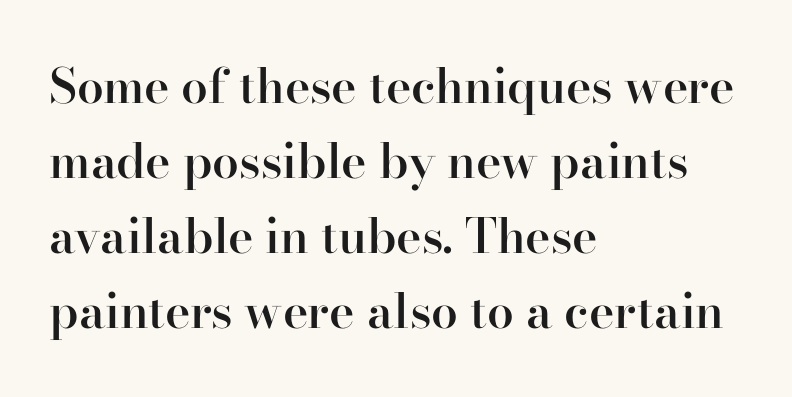
Serifs: yes, visible at the terminals of the letterforms. A somewhat darkened texture: the type is semibold rather than bold. Rendered with straight, roman letterforms. Characters follow at the spacing the type designer built in. Is the block centered? No — it sits flush against the left margin. Note the varied advance widths — an 'i' is clearly narrower than an 'm'.
